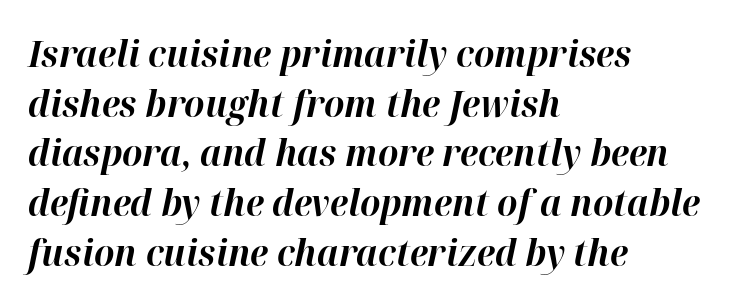
Q: Is the text bold? A: Yes.
Q: Is the text italic (slanted)? A: Yes, it leans right by about 12 degrees.
Q: Is the text underlined? A: No.
Q: How is the paragraph aligned? A: Left-aligned.
Q: Is the spacing between letters normal or unusually wide? A: Normal.
Q: Is the spacing between lines tight, normal or loose? A: Normal.
Q: Width (condensed, normal, or wide)? A: Normal.
Q: Stroke contrast? A: High.
Q: x-height? A: Medium.
Q: Monospaced? A: No.
